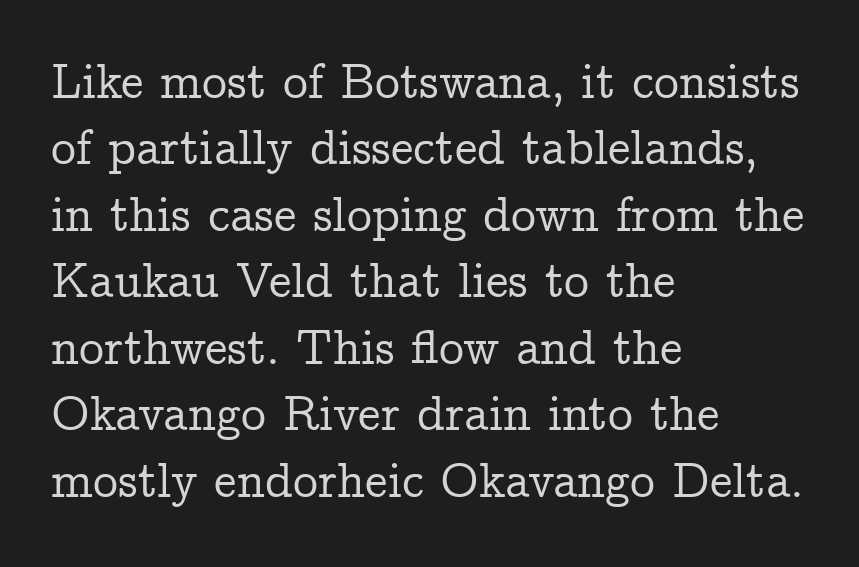
The text was rendered using a seriffed face with decorative stroke endings. Here the designer chose a conventional face with non-uniform glyph widths. Notice how the stems are strictly vertical — no italics here. A normal amount of white space separates one row of letters from the next.
